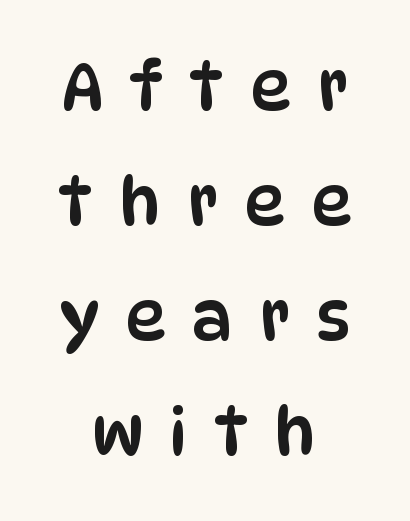
Font category for this specimen: sans-serif. The rendering uses natural spacing where letterforms have individual widths. A bare baseline throughout the passage. The gaps between neighbouring characters are conspicuously large. The compositor balanced each line on the midline. Posture: vertical.
